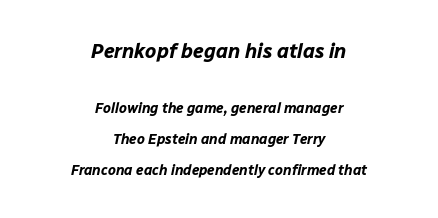
Q: Is the text bold? A: Yes.
Q: Is the text italic (slanted)? A: Yes, it leans right by about 12 degrees.
Q: Is the text underlined? A: No.
Q: How is the paragraph aligned? A: Centered.
Q: Is the spacing between letters normal or unusually wide? A: Normal.
Q: Is the spacing between lines tight, normal or loose? A: Loose.
Q: Which block of text is set in a larger size, the first (top) or the second (bottom)? A: The first (top) one.
